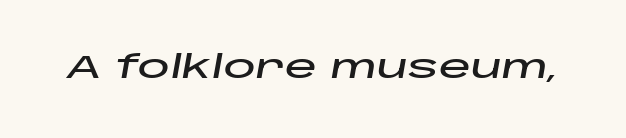
The string is rendered with underlining switched off. The lettering tilts uniformly, giving the passage an italic look. Here the designer chose a conventional face with non-uniform glyph widths. Letter spacing: default.
